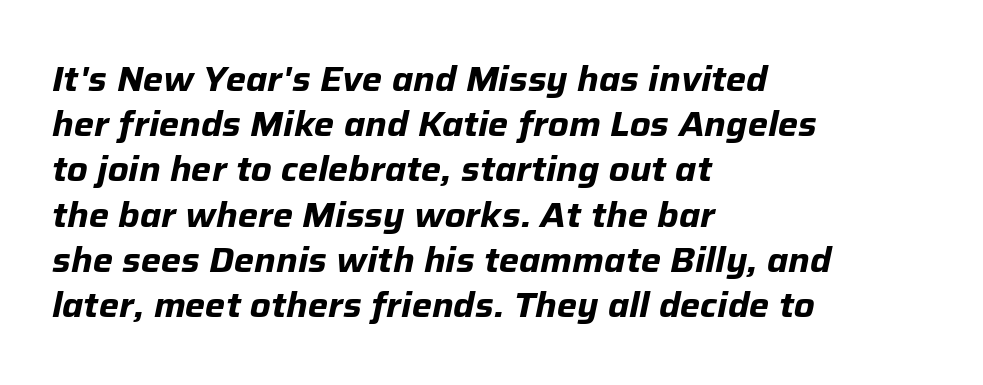
Think of a printed novel: that variable character pitch is what you see here. Decoration check: the copy has no underline. This is oblique type, the kind used for emphasis or titles. Weight check: bold — yes, fully.
